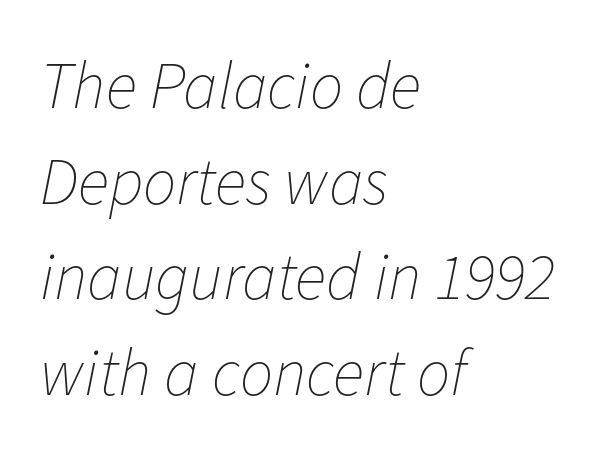
Is the block centered? No — it sits flush against the left margin. The rendering uses natural spacing where letterforms have individual widths. Spacing between characters is what you'd get straight out of the box. Summary of vertical rhythm: regular, with standard interline spacing. Vertical stems look standard width or narrower in stroke. Only glyphs here, with clear space below each row.
